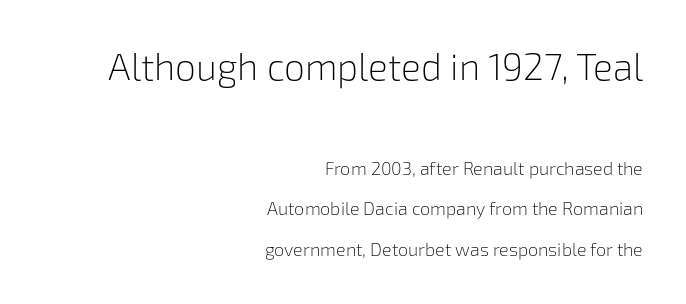
The image shows 37 px light sans-serif type, upright; set right-aligned, loose line spacing (2.27x), normal letter spacing, not underlined; the first (top) block is 2.06x larger; low stroke contrast and a medium x-height.
